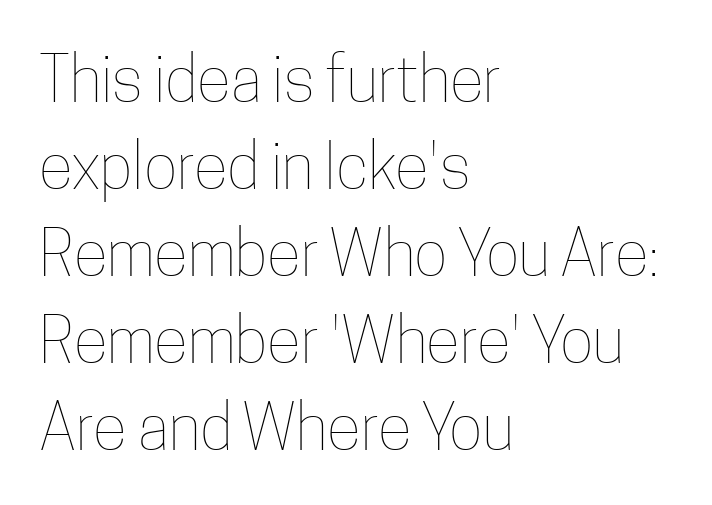
Q: Is the text bold? A: No.
Q: Is the text italic (slanted)? A: No, it is upright.
Q: Is the text underlined? A: No.
Q: How is the paragraph aligned? A: Left-aligned.
Q: Is the spacing between letters normal or unusually wide? A: Normal.
Q: Is the spacing between lines tight, normal or loose? A: Normal.
Q: Width (condensed, normal, or wide)? A: Condensed.
Q: Stroke contrast? A: Low.
Q: x-height? A: Medium.
Q: Monospaced? A: No.
